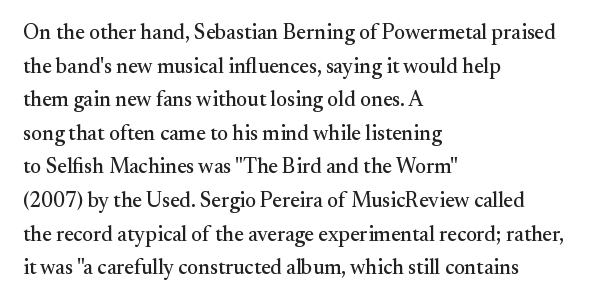
Q: Is the text italic (slanted)? A: No, it is upright.
Q: Is the text underlined? A: No.
Q: How is the paragraph aligned? A: Left-aligned.
Q: Is the spacing between letters normal or unusually wide? A: Normal.
Q: Is the spacing between lines tight, normal or loose? A: Normal.
